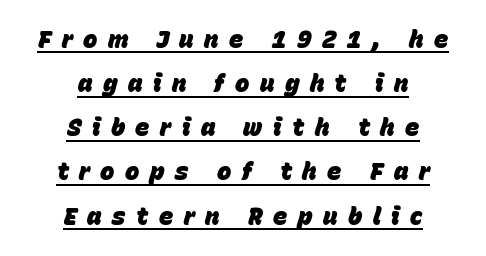
Observe the wide spacing: letters keep a clear distance from each other. Notice how the stems are inclined rather than vertical — that's the hallmark of italics. Each line of the rendering has a horizontal stroke beneath the glyphs. Where is the straight margin? There isn't one; the lines are centered. What weight is shown? A full bold with thick strokes.
